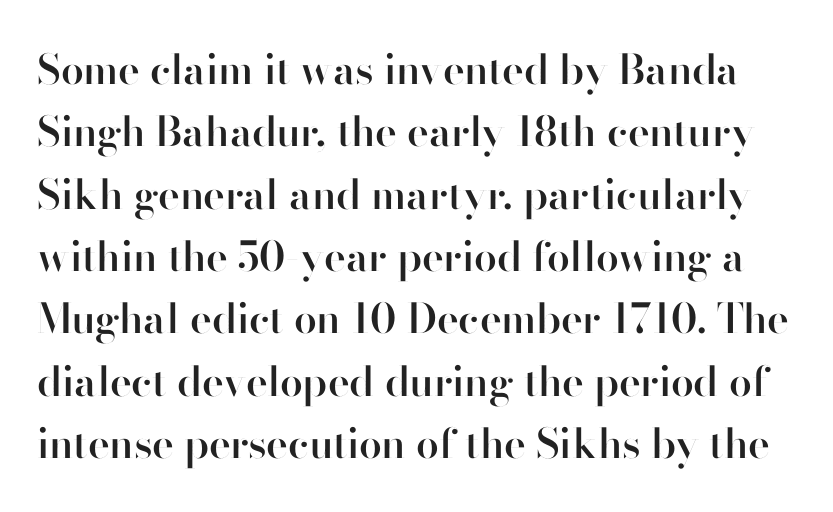
Designer's note — italics off, roman on. Notice how descenders clear the ascenders below comfortably — that's standard leading. Moderately thickened strokes mark this as semibold type. I'd call this a sans setting — the letters go barefoot. You could call the tracking neutral — neither tight nor loose. Bare-footed words on every line.
